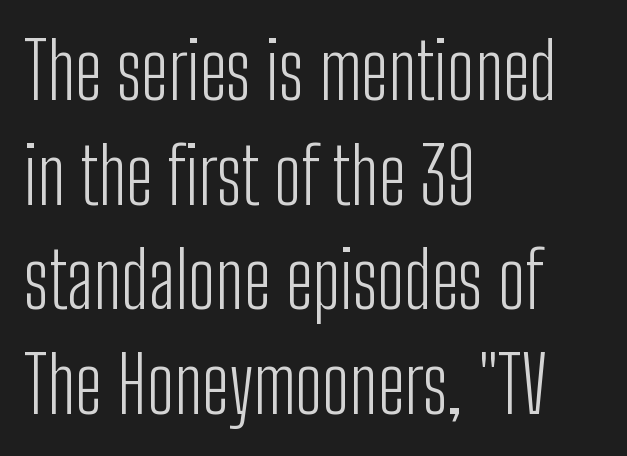
Q: Is the text bold? A: No.
Q: Is the text italic (slanted)? A: No, it is upright.
Q: Is the typeface a serif or a sans-serif typeface? A: Sans-serif.
Q: Is the text underlined? A: No.
Q: How is the paragraph aligned? A: Left-aligned.
Q: Is the spacing between letters normal or unusually wide? A: Normal.
Q: Is the spacing between lines tight, normal or loose? A: Normal.
Q: Width (condensed, normal, or wide)? A: Condensed.
Q: Stroke contrast? A: Low.
Q: x-height? A: Medium.
Q: Monospaced? A: No.
